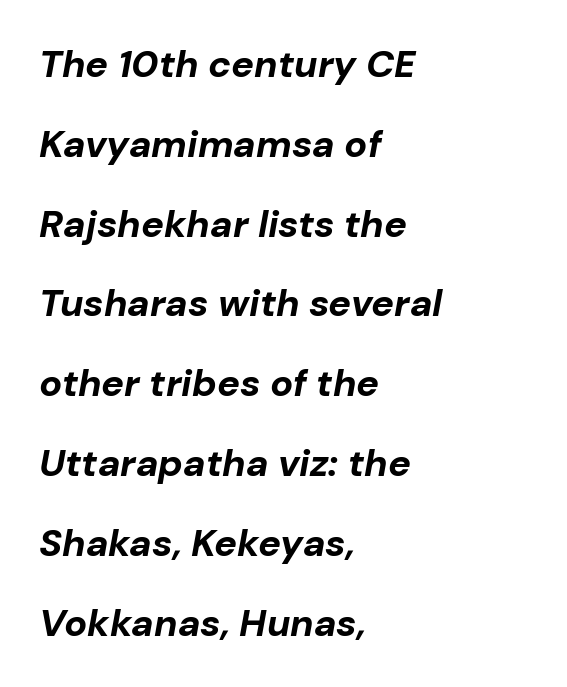
The image shows 38 px bold type, italic (leaning right); set left-aligned, loose line spacing (2.1x), normal letter spacing, not underlined; low stroke contrast and a medium x-height.
